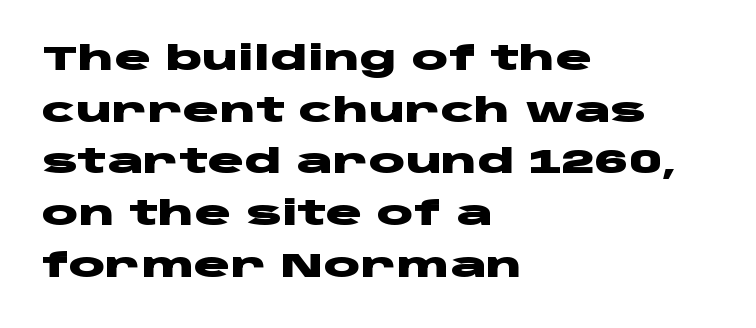
Q: Is the text bold? A: Yes.
Q: Is the text italic (slanted)? A: No, it is upright.
Q: Is the typeface a serif or a sans-serif typeface? A: Sans-serif.
Q: Is the text underlined? A: No.
Q: How is the paragraph aligned? A: Left-aligned.
Q: Is the spacing between letters normal or unusually wide? A: Normal.
Q: Is the spacing between lines tight, normal or loose? A: Normal.
Q: Width (condensed, normal, or wide)? A: Wide.
Q: Stroke contrast? A: Low.
Q: x-height? A: Large.
Q: Monospaced? A: No.
